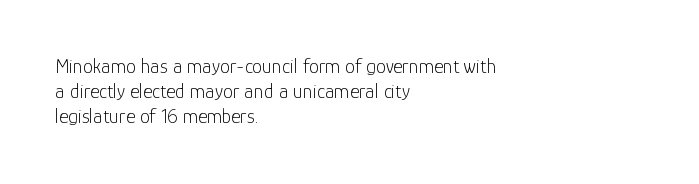
The image shows 20 px text type, upright; set left-aligned, normal line spacing (1.26x), normal letter spacing, not underlined.
